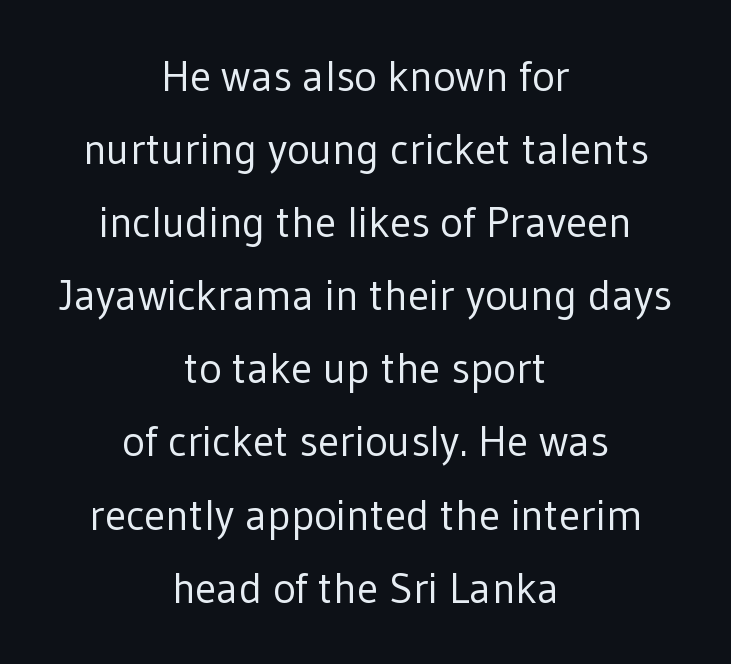
Q: Is the text bold? A: No.
Q: Is the text italic (slanted)? A: No, it is upright.
Q: Is the typeface a serif or a sans-serif typeface? A: Sans-serif.
Q: Is the text underlined? A: No.
Q: How is the paragraph aligned? A: Centered.
Q: Is the spacing between letters normal or unusually wide? A: Normal.
Q: Is the spacing between lines tight, normal or loose? A: Normal.
Q: Width (condensed, normal, or wide)? A: Normal.
Q: Stroke contrast? A: Low.
Q: x-height? A: Medium.
Q: Monospaced? A: No.
